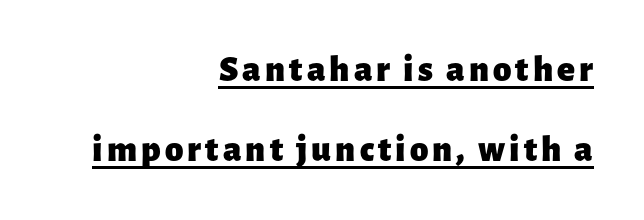
Casual observation: everything's shoved over to the right. The rendering uses natural spacing where letterforms have individual widths. The string is rendered with underlining switched on. This is the regular roman posture of the typeface. How would I describe the line gaps? Wide and relaxed.
